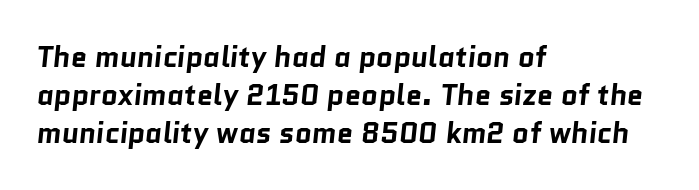
The image shows 29 px bold sans-serif type; set left-aligned, normal line spacing (1.31x), normal letter spacing, not underlined; low stroke contrast and a medium x-height.
